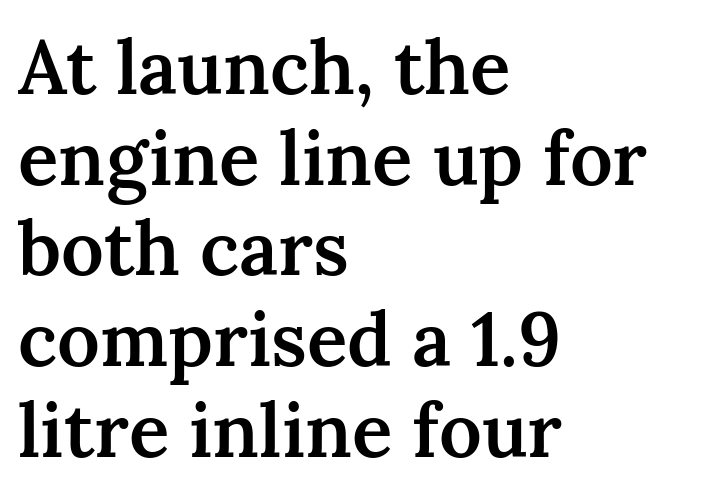
The passage shown is not underscored anywhere. Caption: multi-line text, flush left, ragged right. Spacing between characters is what you'd get straight out of the box. Font category for this specimen: serif. Is the type bold? Partly — it's a semibold, heavier than regular but not fully bold.
